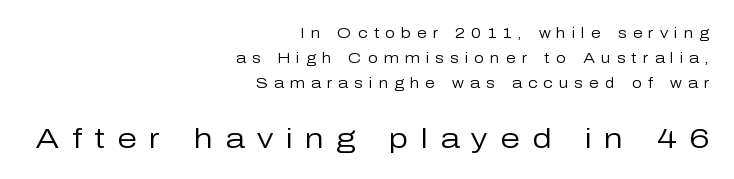
The image shows 28 px regular-weight sans-serif type, upright; set right-aligned, line spacing 1.8x, unusually wide letter spacing (+0.44 em), not underlined; the second (bottom) block is 2.0x larger; low stroke contrast and a medium x-height.
